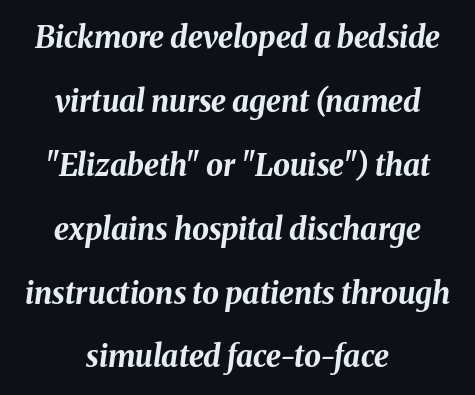
The image shows 30 px bold type, italic (leaning right); set centered, loose line spacing (2.13x), normal letter spacing, not underlined; medium stroke contrast and a medium x-height.
